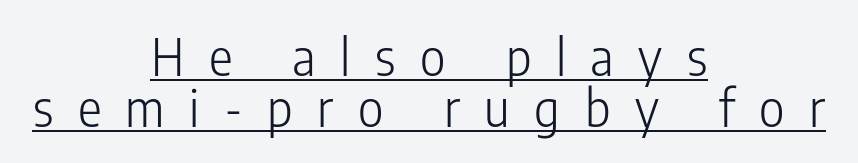
A typesetter would call this heavily tracked-out type. Character widths vary here, with narrow letters taking less room than wide ones. This is roman type, the default non-slanted kind. This sample trades vertical openness for compactness between lines. The lines are quadded center. Emphasis is given by a line drawn under the lettering.
